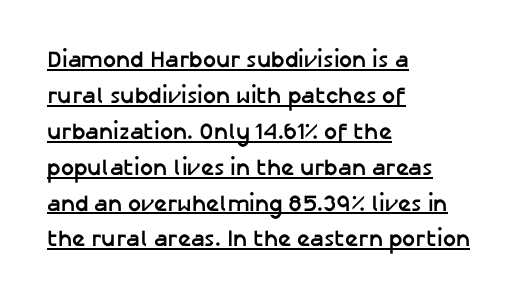
The sample's only ornament is a line tracing under the words. Is the letter spacing exaggerated? No — it looks like the ordinary default. The type sits square on the baseline with zero lean. This sample keeps an unexceptional amount of space between lines. Weight check: bold — yes, fully. Horizontally, the lines are justified to the leading edge only.
